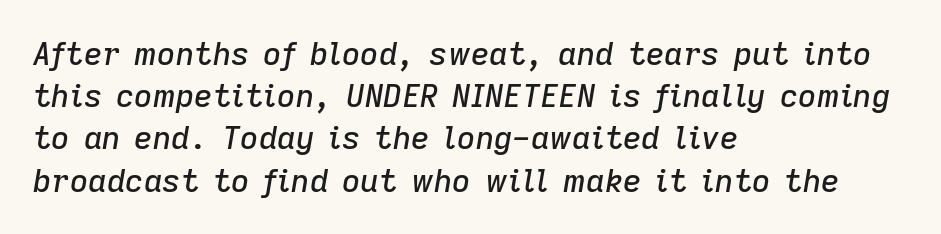
Q: Is the text italic (slanted)? A: Yes, it leans right by about 9 degrees.
Q: Is the text underlined? A: No.
Q: How is the paragraph aligned? A: Left-aligned.
Q: Is the spacing between letters normal or unusually wide? A: Normal.
Q: Is the spacing between lines tight, normal or loose? A: Normal.
Q: Width (condensed, normal, or wide)? A: Normal.
Q: Stroke contrast? A: Low.
Q: x-height? A: Medium.
Q: Monospaced? A: No.
